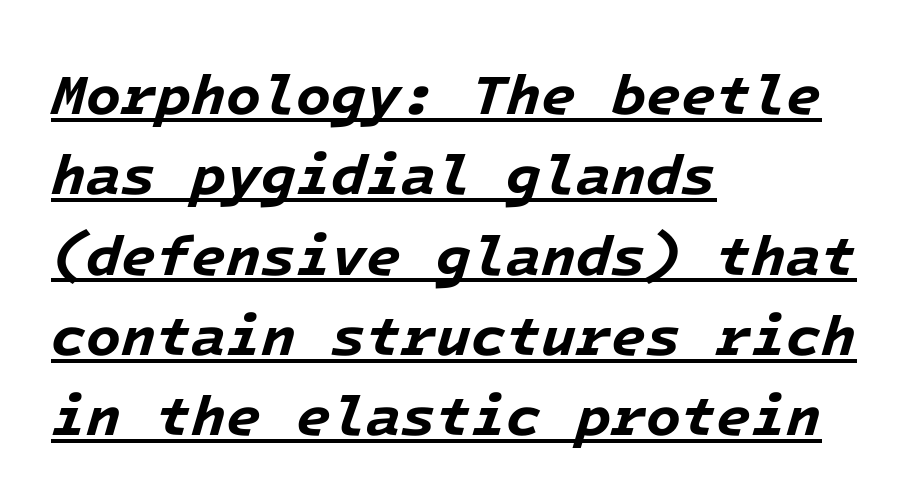
Observe the ordinary spacing: letters are neighbours, not strangers. Every row of glyphs begins at an identical x-position on the left. Strong, thick strokes mark this as bold type. Does a line run under the words? Yes, clearly. Quick note: interline space is typical. The glyphs look as if they've been sheared to an angle.
